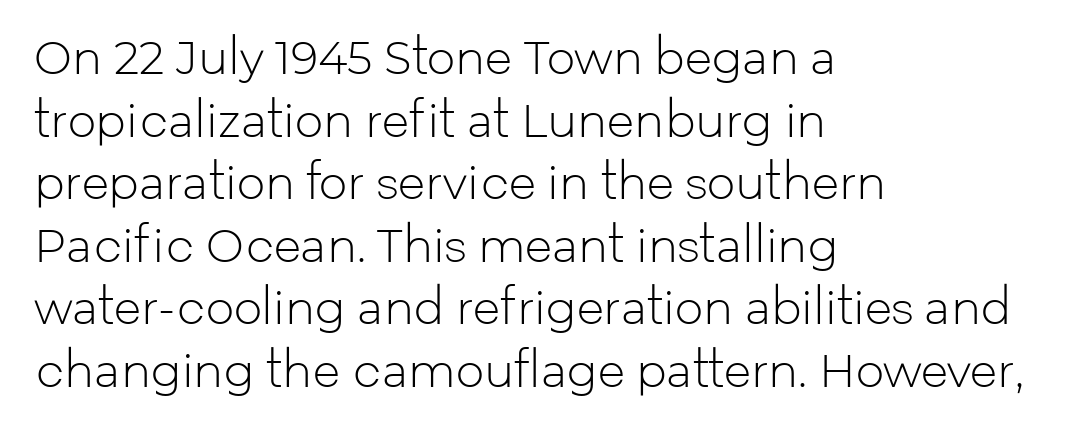
The image shows 45 px light sans-serif type, upright; set left-aligned, normal line spacing (1.39x), normal letter spacing, not underlined; low stroke contrast and a medium x-height.
